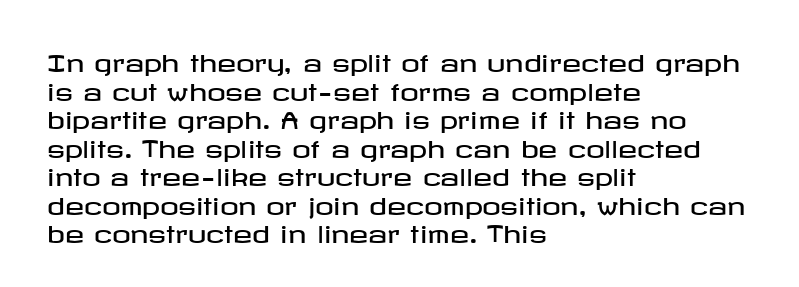
{"italic": "no", "underline": "no", "align": "left", "line_spacing_ratio": 1.24, "letter_spacing": "normal", "letter_spacing_em": 0.0, "glyph_px": 23}
